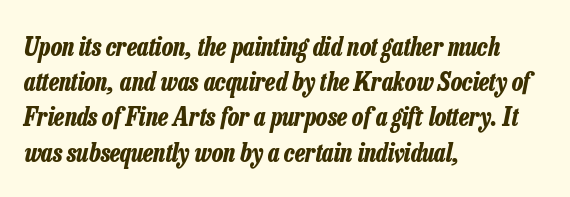
{"italic": "yes", "lean": "right", "slant_degrees": 13, "bold": "yes", "underline": "no", "align": "left", "line_spacing": "normal", "line_spacing_ratio": 1.41, "letter_spacing": "normal", "letter_spacing_em": 0.0, "glyph_px": 25}
